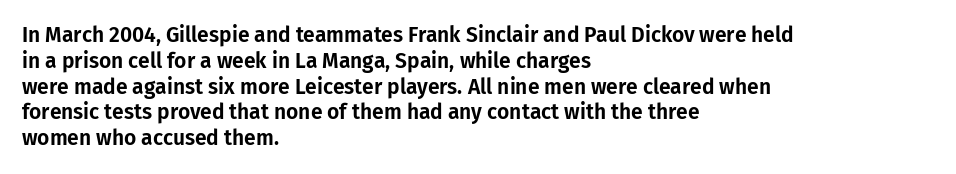
Underline: absent. This rendering uses left alignment, leaving the right contour irregular. A typesetter would mark this as roman, not italic. In terms of letterspacing, this is plain default setting.
